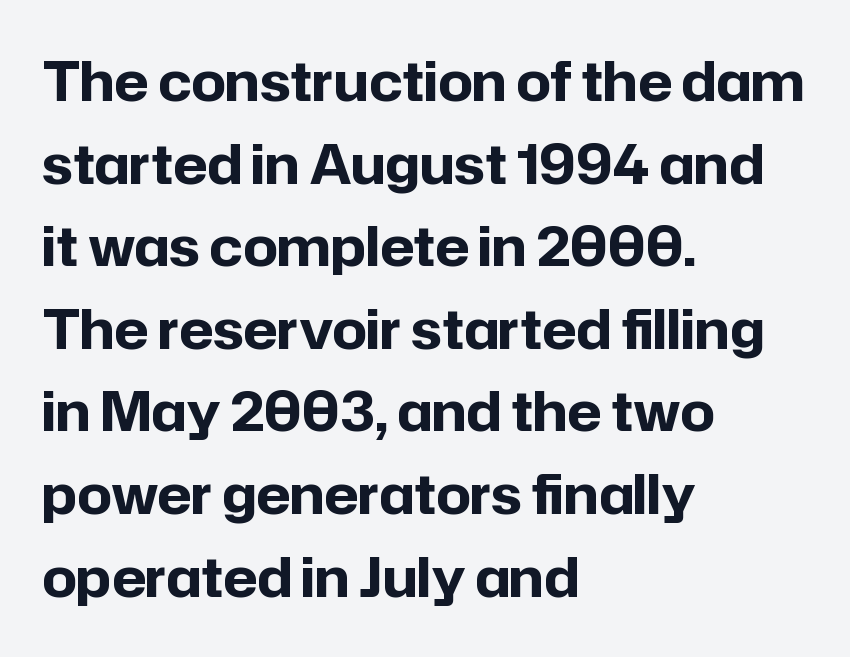
{"serif": "no", "italic": "no", "bold": "yes", "weight": "bold", "width": "normal", "stroke_contrast": "low", "x_height": "medium", "monospaced": "no", "underline": "no", "align": "left", "line_spacing": "normal", "line_spacing_ratio": 1.53, "letter_spacing": "normal", "letter_spacing_em": 0.0, "glyph_px": 54}
